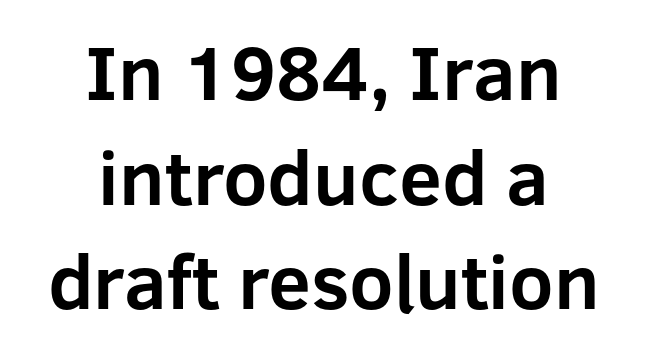
{"serif": "no", "italic": "no", "bold": "yes", "weight": "bold", "width": "normal", "stroke_contrast": "low", "x_height": "medium", "monospaced": "no", "underline": "no", "align": "center", "line_spacing": "normal", "line_spacing_ratio": 1.36, "letter_spacing": "normal", "letter_spacing_em": 0.0, "glyph_px": 77}
